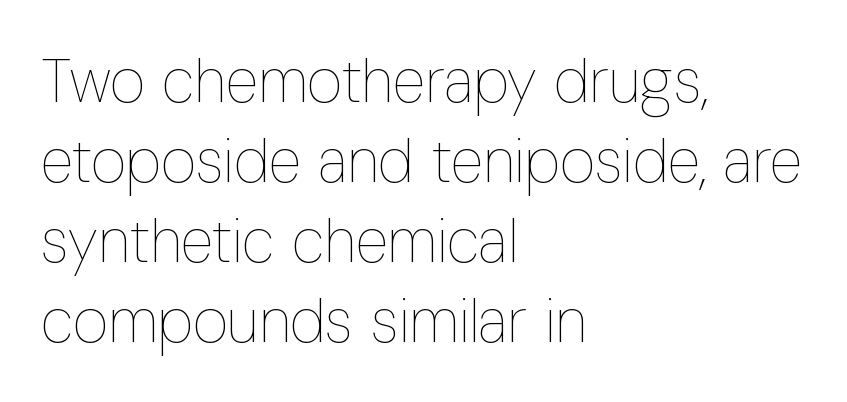
The image shows 61 px thin, condensed type, upright; set left-aligned, normal line spacing (1.31x), normal letter spacing, not underlined; low stroke contrast and a medium x-height.
